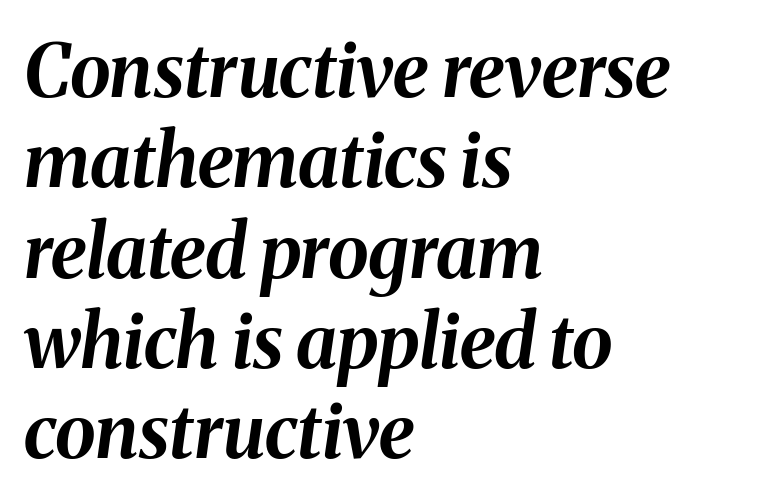
Yep, that's italic — everything's leaning. The letters sit at their default tracking, neither squeezed nor spread. These words are printed bold, with thick strokes throughout. The compositor pushed each line to the left boundary.
